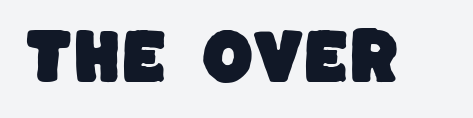
Here the designer chose a conventional face with non-uniform glyph widths. Look at the bottom of the vertical strokes: they stop flat, with no serifs. Nobody drew a line under any word here. How are the letters spaced? Ordinarily, with no added tracking.
